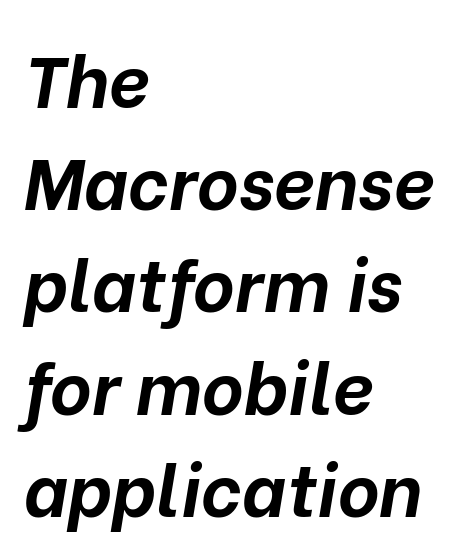
The image shows 72 px bold type, italic (leaning right); set left-aligned, normal line spacing (1.42x), normal letter spacing, not underlined; low stroke contrast and a medium x-height.
